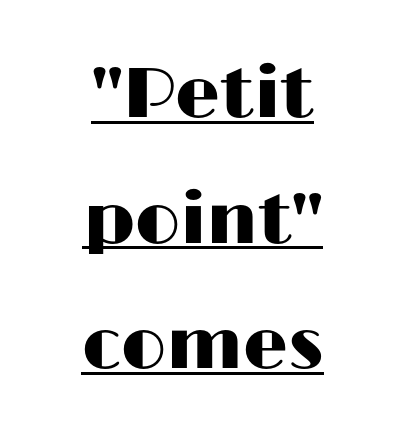
Q: Is the text italic (slanted)? A: No, it is upright.
Q: Is the typeface a serif or a sans-serif typeface? A: Sans-serif.
Q: Is the text underlined? A: Yes.
Q: How is the paragraph aligned? A: Centered.
Q: Is the spacing between letters normal or unusually wide? A: Normal.
Q: Width (condensed, normal, or wide)? A: Wide.
Q: Stroke contrast? A: High.
Q: x-height? A: Medium.
Q: Monospaced? A: No.
